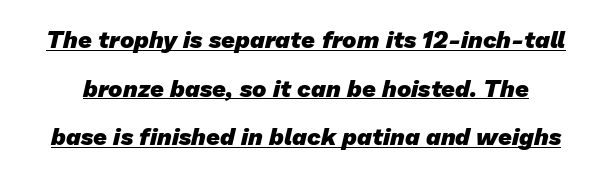
Q: Is the text bold? A: Yes.
Q: Is the text underlined? A: Yes.
Q: Is the spacing between letters normal or unusually wide? A: Normal.
Q: Is the spacing between lines tight, normal or loose? A: Loose.
